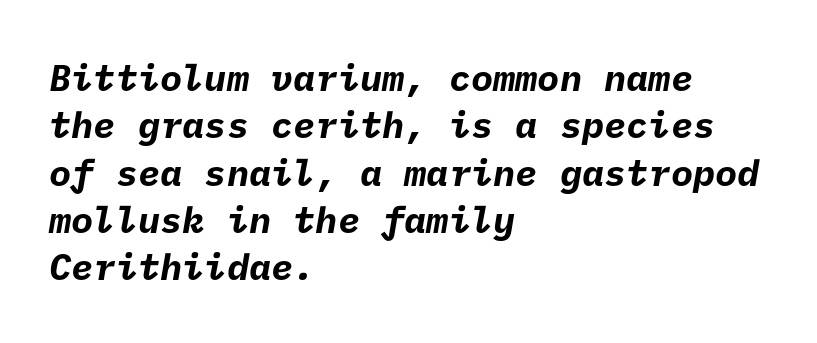
Q: Is the text bold? A: Yes.
Q: Is the typeface a serif or a sans-serif typeface? A: Sans-serif.
Q: Is the text underlined? A: No.
Q: How is the paragraph aligned? A: Left-aligned.
Q: Is the spacing between letters normal or unusually wide? A: Normal.
Q: Is the spacing between lines tight, normal or loose? A: Normal.
Q: Width (condensed, normal, or wide)? A: Normal.
Q: Stroke contrast? A: Low.
Q: x-height? A: Medium.
